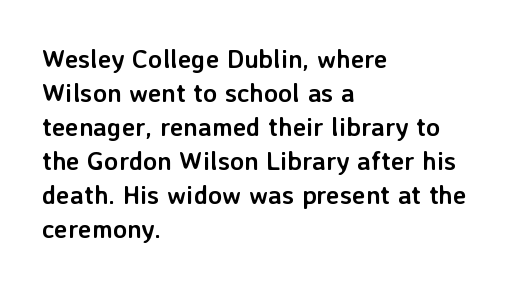
{"italic": "no", "bold": "yes", "underline": "no", "align": "left", "line_spacing": "normal", "line_spacing_ratio": 1.31, "letter_spacing": "normal", "letter_spacing_em": 0.0, "glyph_px": 26}
